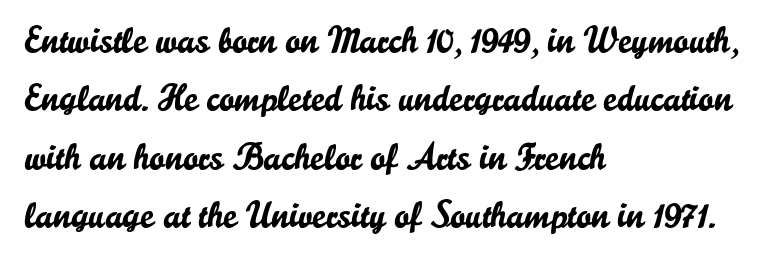
{"serif": "no", "width": "normal", "stroke_contrast": "low", "x_height": "small", "monospaced": "no", "underline": "no", "align": "left", "line_spacing": "normal", "line_spacing_ratio": 1.58, "letter_spacing": "normal", "letter_spacing_em": 0.0, "glyph_px": 37}
